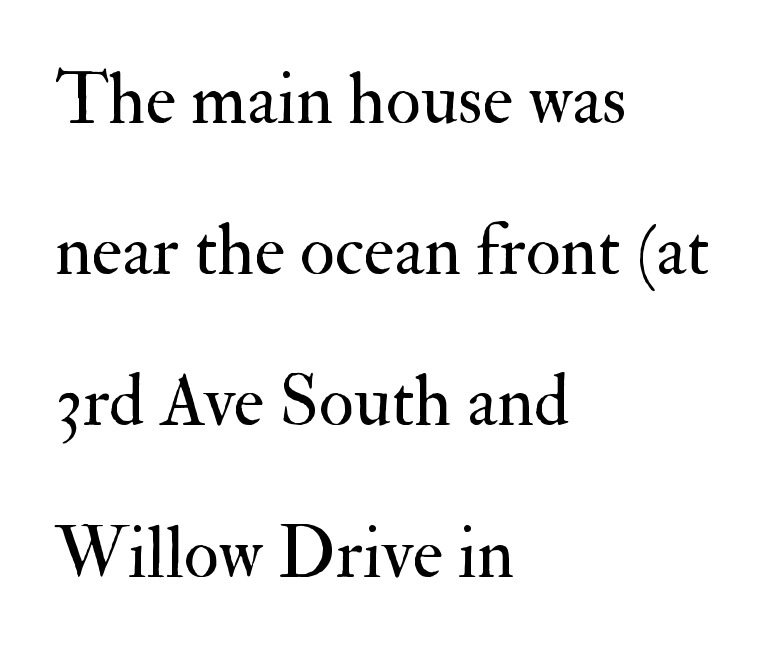
{"serif": "yes", "italic": "no", "bold": "no", "weight": "regular", "width": "normal", "stroke_contrast": "medium", "x_height": "small", "monospaced": "no", "underline": "no", "align": "left", "line_spacing": "loose", "line_spacing_ratio": 2.1, "letter_spacing": "normal", "letter_spacing_em": 0.0, "glyph_px": 72}
